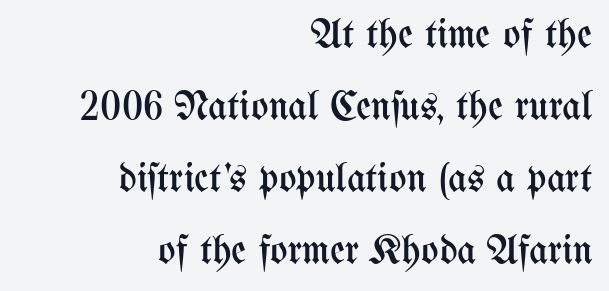
The image shows 41 px regular-weight, condensed type, upright; set right-aligned, line spacing 1.76x, normal letter spacing, not underlined; medium stroke contrast and a medium x-height.
